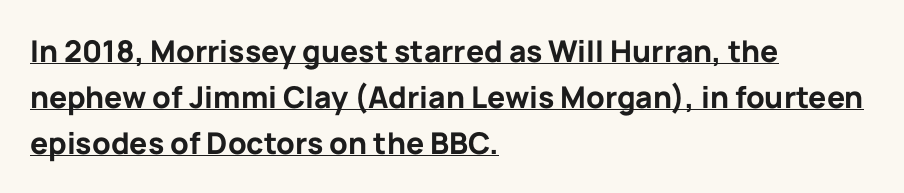
Q: Is the text bold? A: Yes.
Q: Is the text italic (slanted)? A: No, it is upright.
Q: Is the typeface a serif or a sans-serif typeface? A: Sans-serif.
Q: Is the text underlined? A: Yes.
Q: How is the paragraph aligned? A: Left-aligned.
Q: Is the spacing between letters normal or unusually wide? A: Normal.
Q: Is the spacing between lines tight, normal or loose? A: Normal.
Q: Width (condensed, normal, or wide)? A: Normal.
Q: Stroke contrast? A: Low.
Q: x-height? A: Medium.
Q: Monospaced? A: No.
